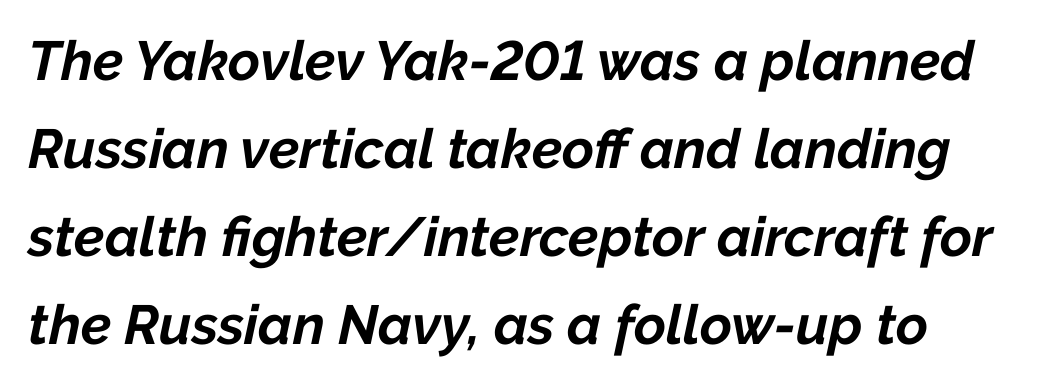
Compared with ordinary roman type, these characters are visibly tilted. The letters sit at their default tracking, neither squeezed nor spread. Honestly, there is no underline to notice here at all. This sample has the flowing, uneven cadence of proportional lettering. Notice how descenders clear the ascenders below comfortably — that's standard leading. Heavy-handed strokes throughout: this text is bold.
